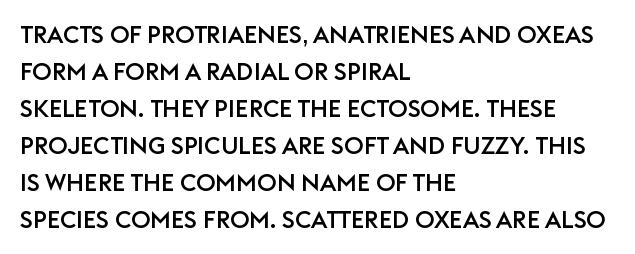
This is roman type, the default non-slanted kind. The lines in this sample share a left origin and differ only in where they stop. Glance below the letters and you will spot only blank space. The line-height multiplier appears to be the usual default. No extra tracking has been applied to these lines.
